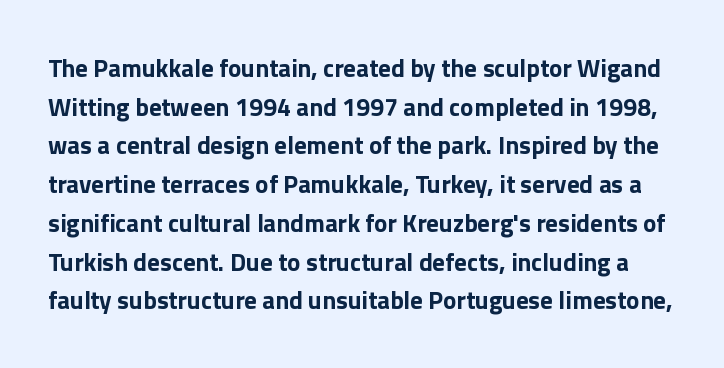
{"italic": "no", "bold": "yes", "underline": "no", "line_spacing": "normal", "line_spacing_ratio": 1.55, "letter_spacing": "normal", "letter_spacing_em": 0.0, "glyph_px": 25}
